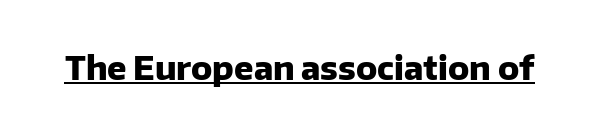
Q: Is the text bold? A: Yes.
Q: Is the text italic (slanted)? A: No, it is upright.
Q: Is the typeface a serif or a sans-serif typeface? A: Sans-serif.
Q: Is the text underlined? A: Yes.
Q: Is the spacing between letters normal or unusually wide? A: Normal.
Q: Width (condensed, normal, or wide)? A: Normal.
Q: Stroke contrast? A: Low.
Q: x-height? A: Medium.
Q: Monospaced? A: No.
